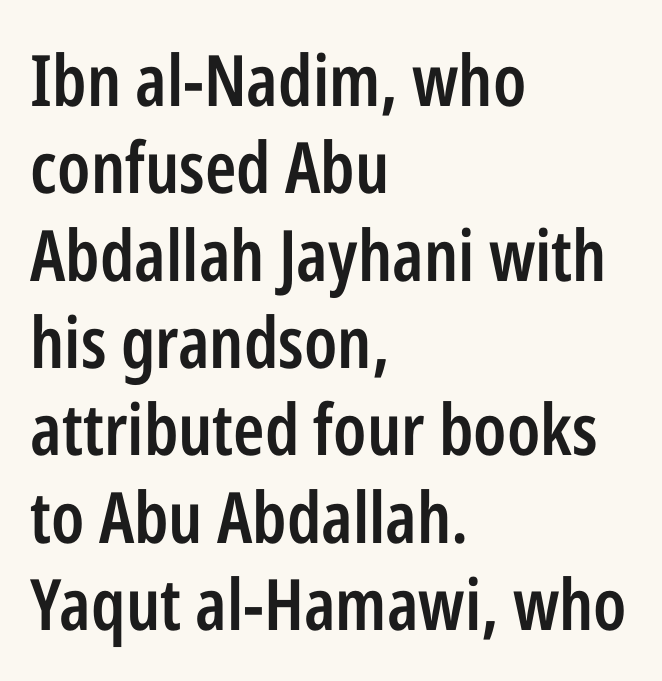
The image shows 71 px semibold, condensed sans-serif type, upright; set left-aligned, line spacing 1.23x, normal letter spacing, not underlined; low stroke contrast and a medium x-height.
